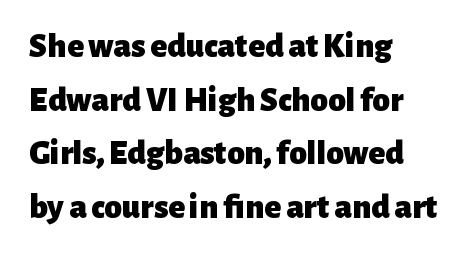
The image shows 35 px heavy sans-serif type, upright; set left-aligned, normal line spacing (1.53x), normal letter spacing, not underlined; low stroke contrast and a medium x-height.
